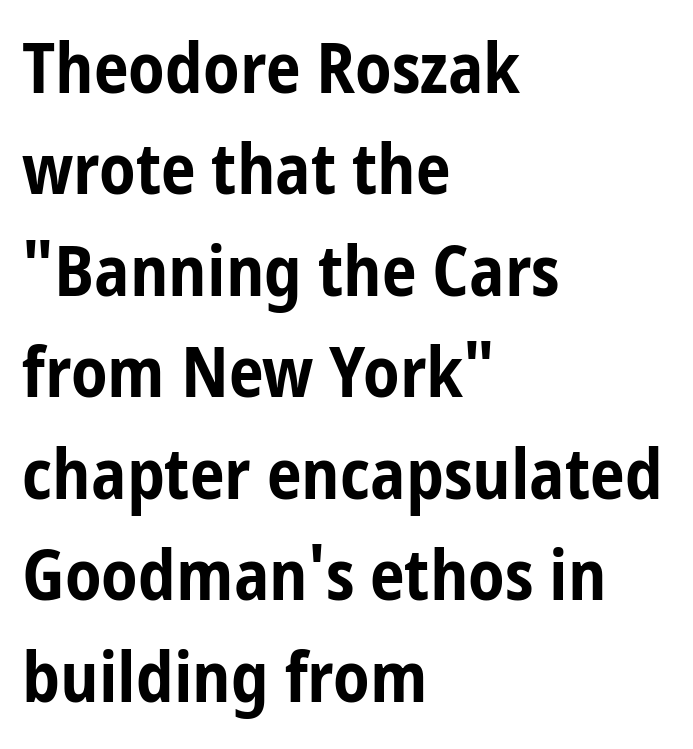
Visually the block forms a straight wall on the left and a jagged coastline on the right. The block of text has a typical density, with ordinary space between rows. The rendering shows plain stroke endings on the letterforms — a sans-serif design. Here the glyphs are tracked normally, forming tight word shapes.
